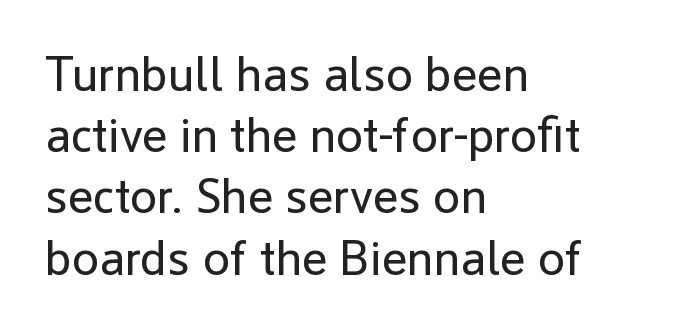
Horizontally, the lines are justified to the leading edge only. Serifs: no, the terminals of the letterforms are clean. The type sits square on the baseline with zero lean. The face used here is proportionally spaced, like ordinary book or web type. A light-to-regular cut is what we see here.
